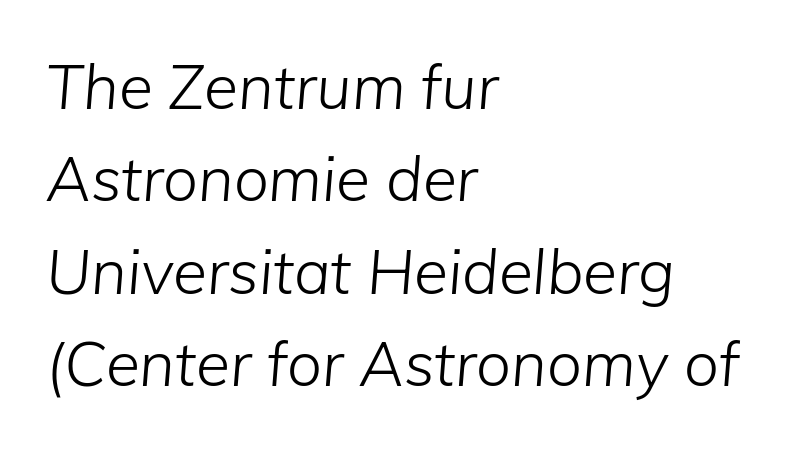
Is this a heavy cut? Hardly; it is regular or lighter. Descenders are the only things crossing below the line. This sample is left-justified, so line endings fall wherever the words run out. Designer's note — italics engaged. Do the characters align in a grid? No, the font is proportional.
